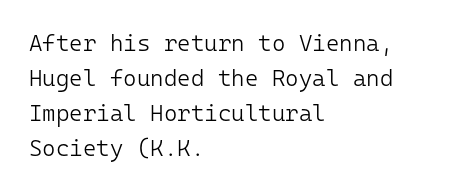
Q: Is the text bold? A: No.
Q: Is the text italic (slanted)? A: No, it is upright.
Q: Is the text underlined? A: No.
Q: How is the paragraph aligned? A: Left-aligned.
Q: Is the spacing between letters normal or unusually wide? A: Normal.
Q: Is the spacing between lines tight, normal or loose? A: Normal.
